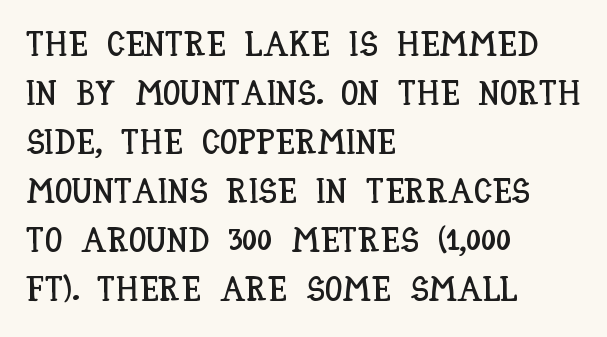
Italic: no, the glyphs are upright roman. The lines sit at an ordinary, default distance from one another. Inter-character spacing is left at the font's built-in metrics. Only glyphs here, with clear space below each row.
